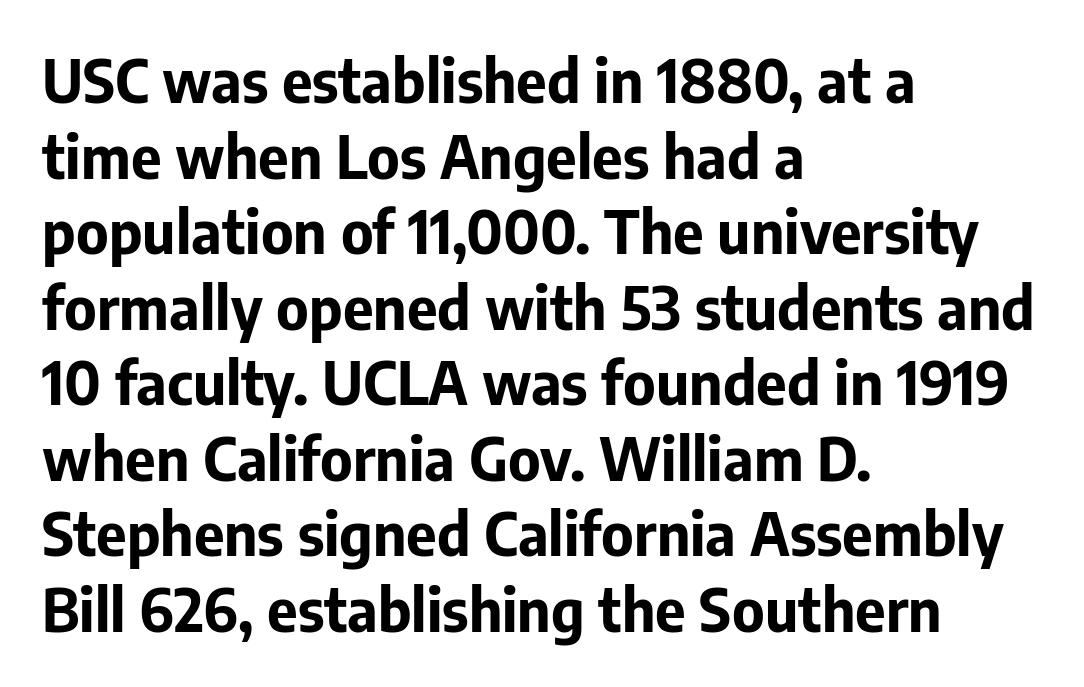
{"serif": "no", "italic": "no", "bold": "yes", "weight": "bold", "width": "normal", "stroke_contrast": "low", "x_height": "medium", "monospaced": "no", "underline": "no", "align": "left", "line_spacing": "normal", "line_spacing_ratio": 1.28, "letter_spacing": "normal", "letter_spacing_em": 0.0, "glyph_px": 59}
